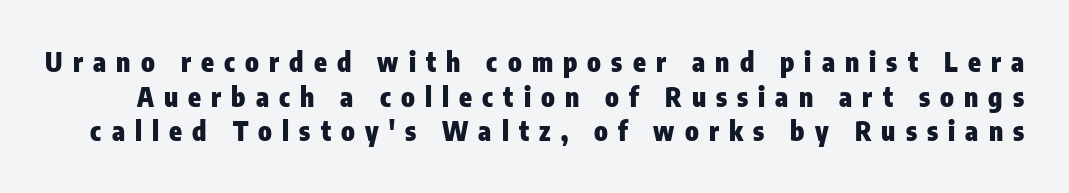
The image shows 26 px bold type, upright; set normal line spacing (1.33x), unusually wide letter spacing (+0.39 em), not underlined.
